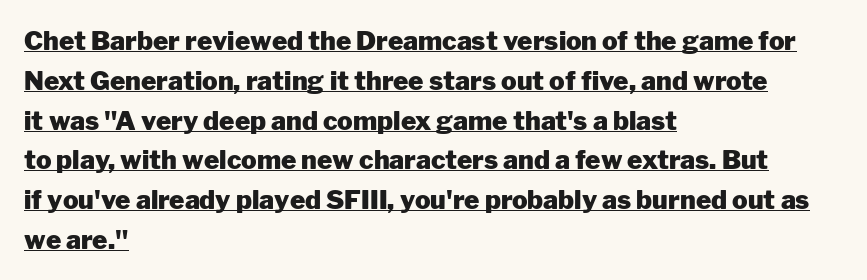
The image shows 26 px bold type, upright; set left-aligned, normal line spacing (1.53x), normal letter spacing, underlined.
